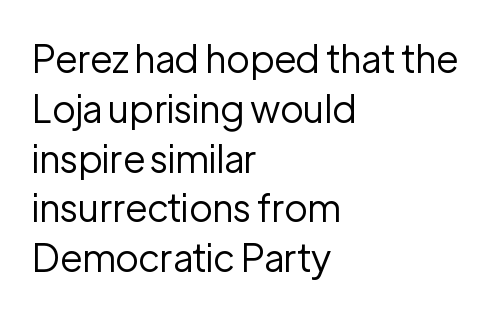
The image shows 38 px regular-weight sans-serif type, upright; set left-aligned, normal line spacing (1.31x), normal letter spacing, not underlined; low stroke contrast and a medium x-height.
